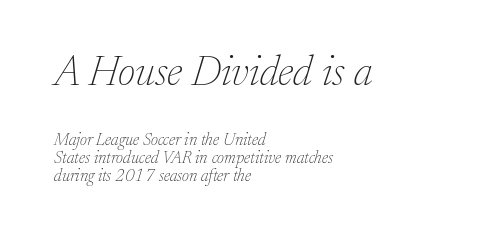
The image shows 42 px thin serif type, italic (leaning right); set left-aligned, tight line spacing (1.06x), normal letter spacing, not underlined; the first (top) block is 2.47x larger; low stroke contrast and a medium x-height.
